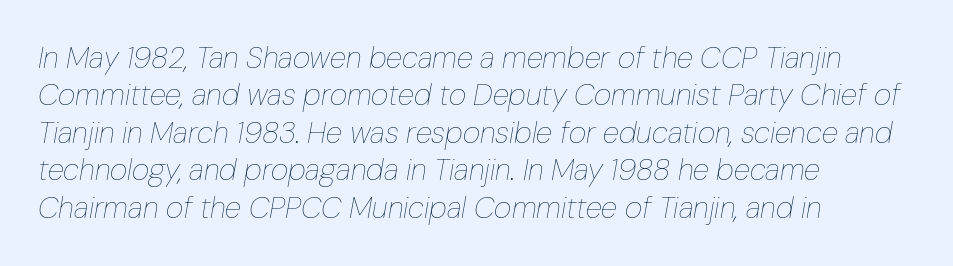
{"italic": "yes", "lean": "right", "slant_degrees": 10, "bold": "no", "weight": "thin", "width": "condensed", "stroke_contrast": "low", "x_height": "medium", "monospaced": "no", "underline": "no", "align": "left", "line_spacing": "normal", "line_spacing_ratio": 1.25, "letter_spacing": "normal", "letter_spacing_em": 0.0, "glyph_px": 30}
